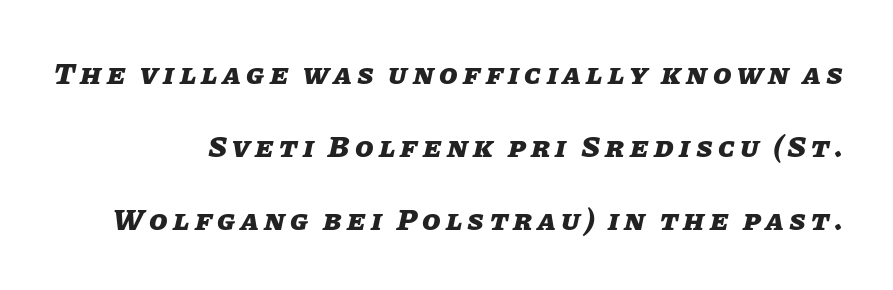
The image shows 30 px heavy type, italic (leaning right); set loose line spacing (2.43x), not underlined; low stroke contrast and a large x-height.
